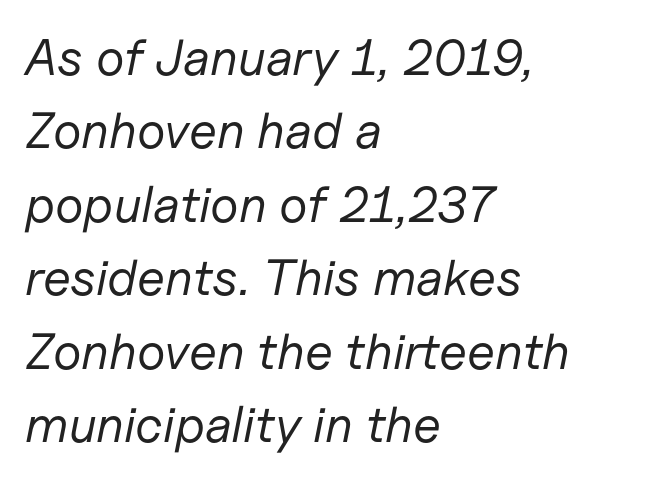
The lines sit at an ordinary, default distance from one another. This sample uses plain, unmodified letter spacing. The passage shown is typed in a proportional face where columns would drift. Italic? Definitely — the glyphs are oblique. Weight: regular or lighter.
